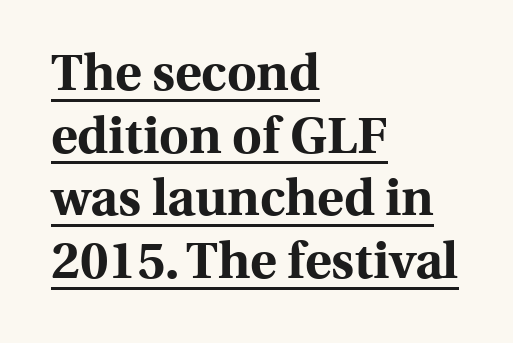
The image shows 51 px bold serif type, upright; set left-aligned, line spacing 1.23x, normal letter spacing, underlined; a medium x-height.
